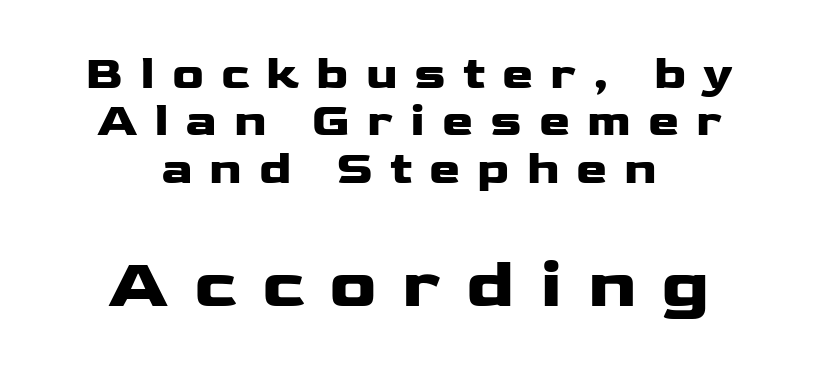
You get the small type first, then a jump to larger type. The space between consecutive lines is stingy. The font's upright variant was chosen for this text. A clean baseline with only descenders dipping below it. Note the varied advance widths — an 'i' is clearly narrower than an 'm'.
